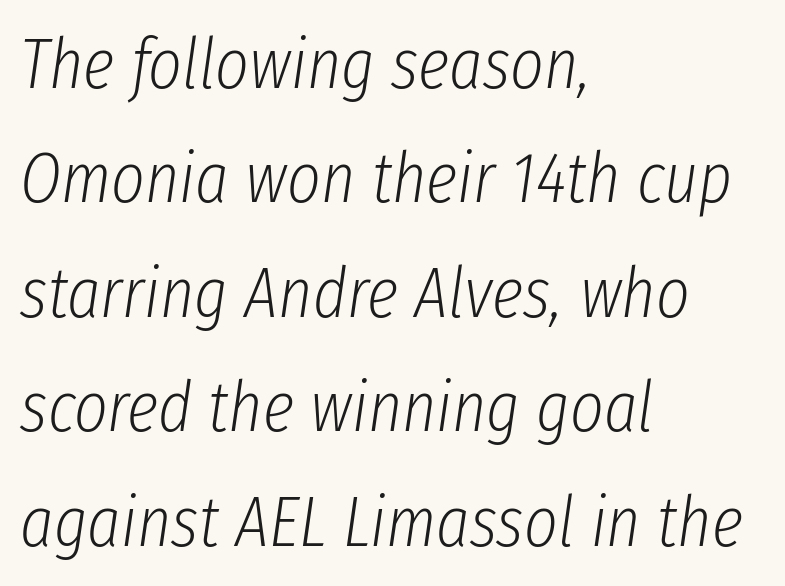
{"italic": "yes", "lean": "right", "slant_degrees": 8, "bold": "no", "weight": "light", "width": "condensed", "stroke_contrast": "low", "x_height": "medium", "monospaced": "no", "underline": "no", "align": "left", "line_spacing": "normal", "line_spacing_ratio": 1.59, "letter_spacing": "normal", "letter_spacing_em": 0.0, "glyph_px": 72}
